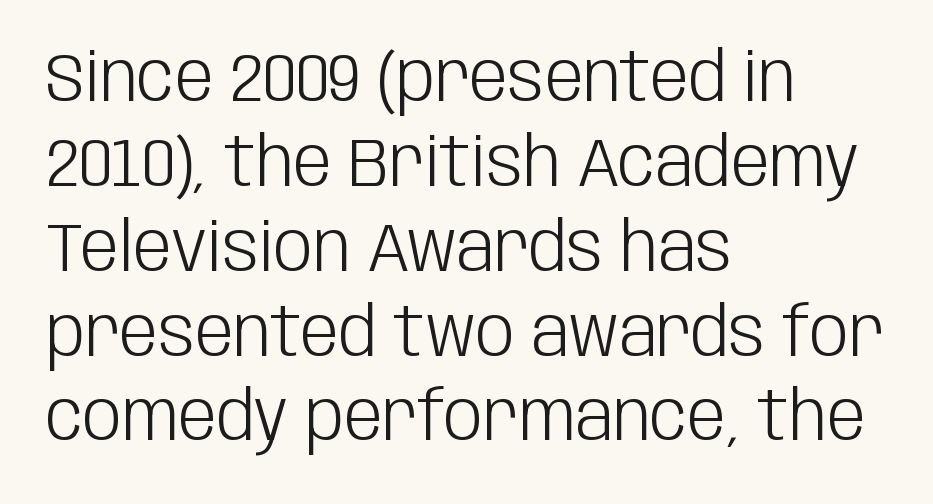
Looks like regular typesetting: each glyph gets only the width it needs. Line starts are locked; line ends wander. If you drew a line through each stem, it would be perfectly vertical. There is no visible air inserted between adjacent glyphs. No letter is thick-stroked: the sample isn't bold. Plain, unruled lines of type.
